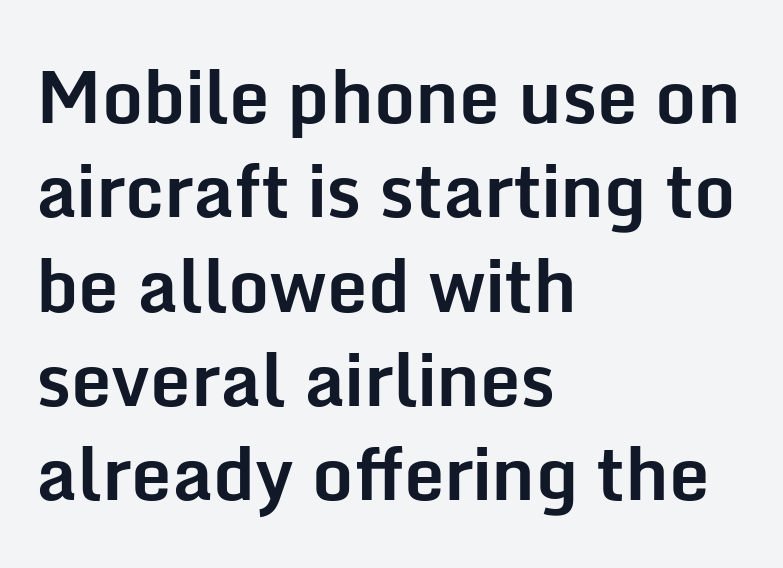
Successive baselines arrive at the customary interval. Each letter keeps its own natural width here, so spacing adapts to shape. The passage shown is emphatically bold. Ordinary non-slanted type is in use.
